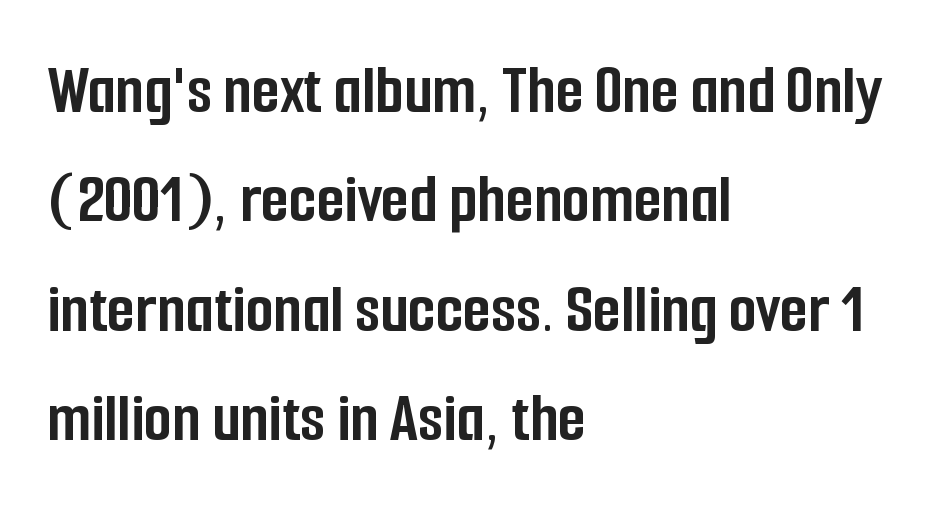
The image shows 72 px semibold, condensed sans-serif type, upright; set left-aligned, normal line spacing (1.52x), normal letter spacing, not underlined; low stroke contrast and a medium x-height.
